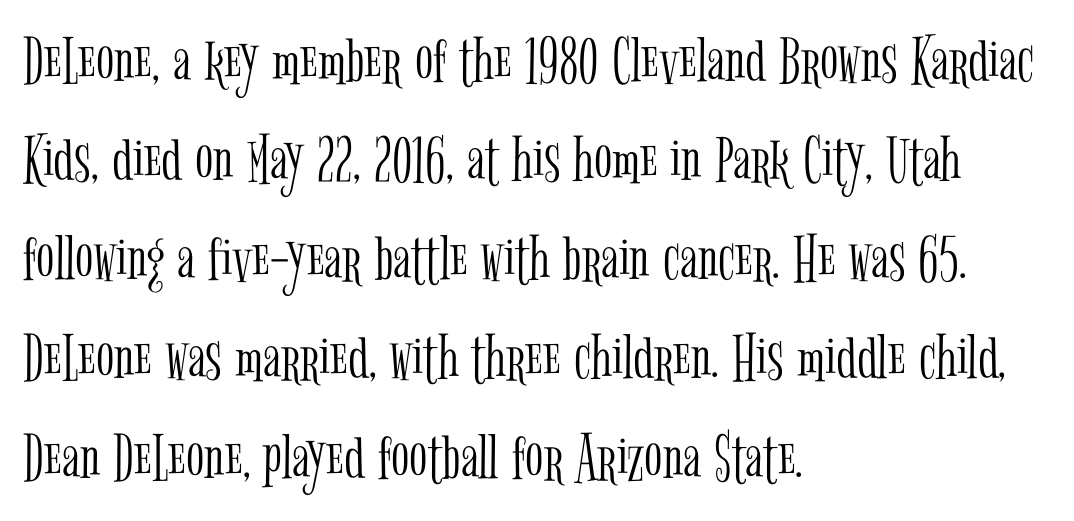
In terms of letterspacing, this is plain default setting. Check the space under the baseline: it is left empty. It's the straight-up-and-down kind of type. These glyphs show unthickened strokes, regular width or finer. The letters advance in unequal steps, a hallmark of proportional type. Regular leading.
